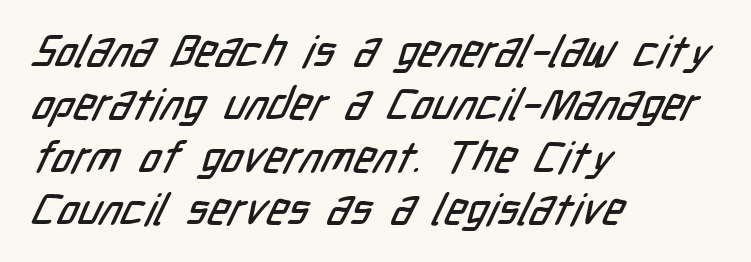
{"serif": "no", "width": "condensed", "stroke_contrast": "low", "x_height": "medium", "monospaced": "no", "underline": "no", "align": "left", "line_spacing_ratio": 1.2, "letter_spacing": "normal", "letter_spacing_em": 0.0, "glyph_px": 44}
